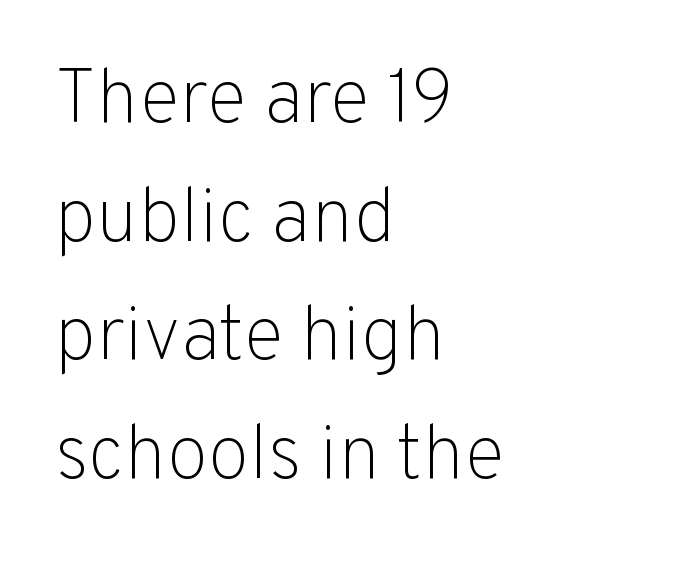
Q: Is the text bold? A: No.
Q: Is the text italic (slanted)? A: No, it is upright.
Q: Is the typeface a serif or a sans-serif typeface? A: Sans-serif.
Q: Is the text underlined? A: No.
Q: How is the paragraph aligned? A: Left-aligned.
Q: Is the spacing between letters normal or unusually wide? A: Normal.
Q: Is the spacing between lines tight, normal or loose? A: Normal.
Q: Width (condensed, normal, or wide)? A: Normal.
Q: Stroke contrast? A: Low.
Q: x-height? A: Medium.
Q: Monospaced? A: No.
